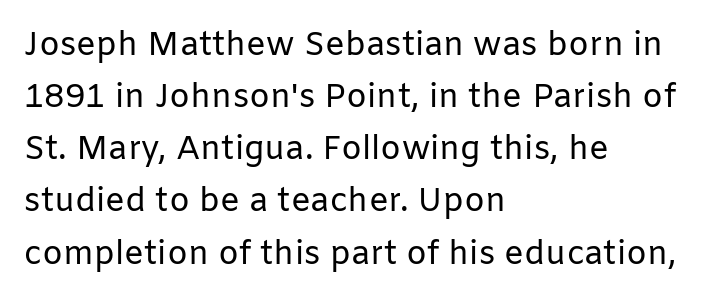
Anything drawn beneath the words? Only blank space. Caption: multi-line text, flush left, ragged right. Is this a fixed-width face? No — the glyphs have proportional, varying widths. The passage shown stacks its lines at a standard gap. Italic: no, the glyphs are upright roman.
